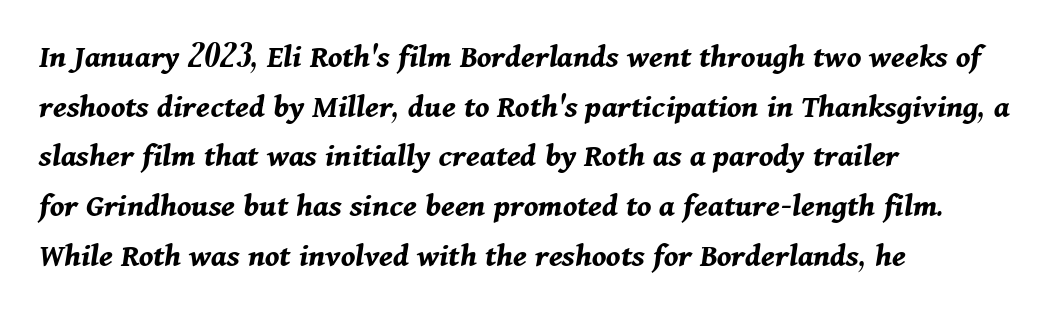
Regarding leading, the lines here are spaced in the standard way. The axis of the letterforms is tilted away from vertical. These words are printed bold, with thick strokes throughout. The tracking reads as untouched default to a designer's eye. Line beginnings align vertically; line endings do not. These lines are rendered in a variable-pitch font.
